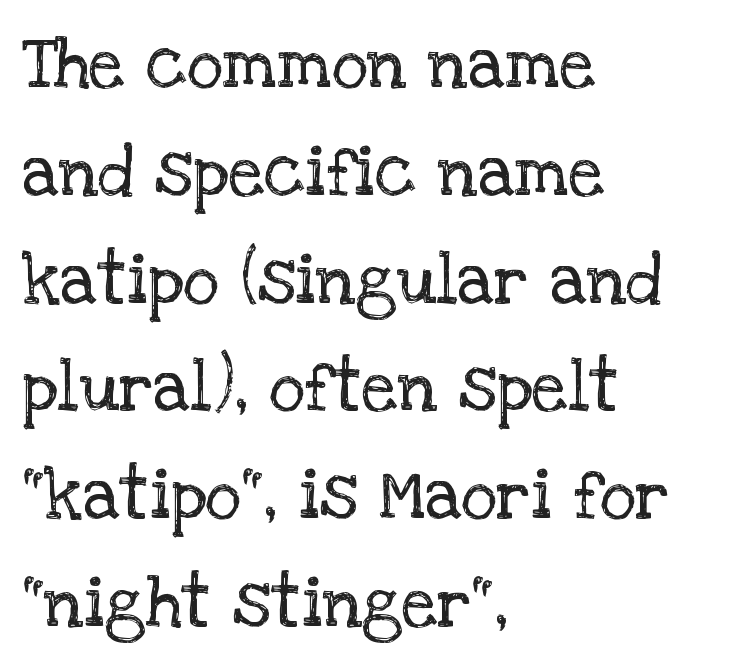
{"serif": "yes", "italic": "no", "bold": "no", "weight": "regular", "width": "normal", "stroke_contrast": "low", "x_height": "large", "monospaced": "no", "underline": "no", "align": "left", "line_spacing": "normal", "line_spacing_ratio": 1.54, "letter_spacing": "normal", "letter_spacing_em": 0.0, "glyph_px": 70}
